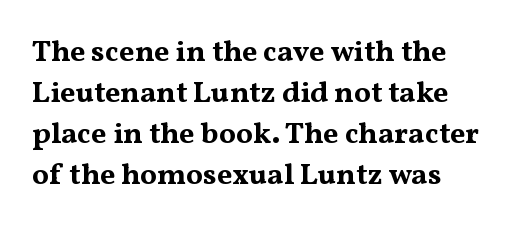
A clean baseline with only descenders dipping below it. Compared with typical paragraphs, the rows here are spaced about the same. Look at the tracking — it's just the regular setting, nothing added. Each letter keeps its own natural width here, so spacing adapts to shape. This sample uses an upright cut, with every glyph sitting square on the baseline. Note: serifs present on the glyphs.
